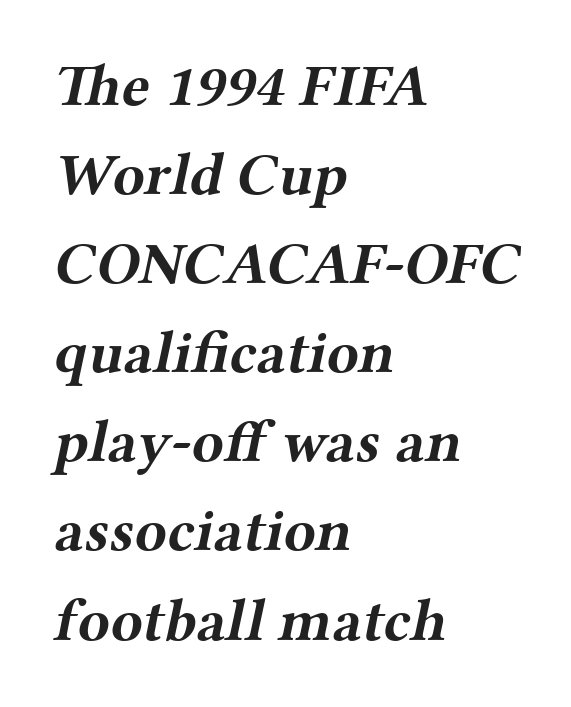
Check where the strokes stop: tiny serifs finish them off. Lines of text with bare space underneath. How heavy is the stroke? Heavy — this is a bold. Vertical spacing — default. A typesetter would call this proportional, since set widths differ per character.
